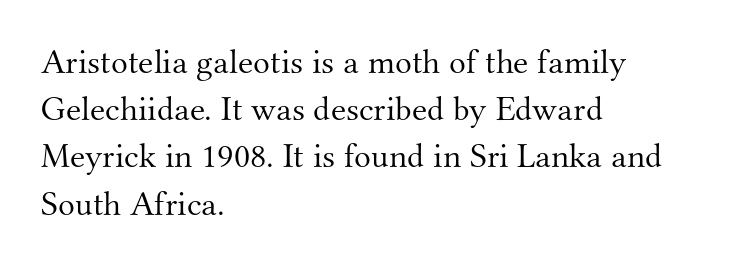
The image shows 35 px light serif type, upright; set left-aligned, normal line spacing (1.35x), normal letter spacing, not underlined; medium stroke contrast and a small x-height.
